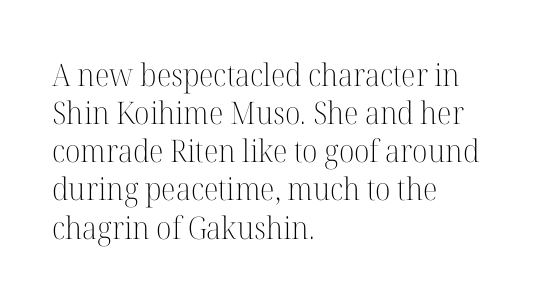
{"serif": "yes", "italic": "no", "bold": "no", "weight": "light", "width": "normal", "stroke_contrast": "high", "x_height": "medium", "monospaced": "no", "underline": "no", "align": "left", "line_spacing_ratio": 1.23, "letter_spacing": "normal", "letter_spacing_em": 0.0, "glyph_px": 31}
